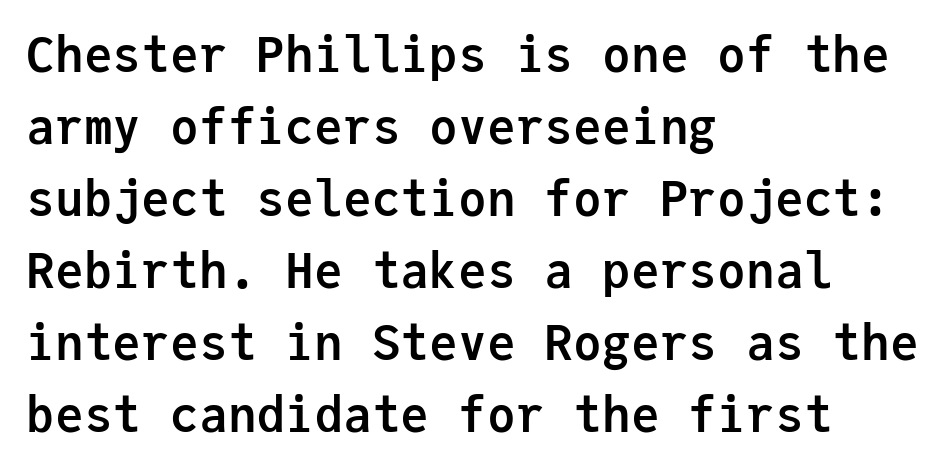
{"serif": "no", "italic": "no", "bold": "yes", "weight": "semibold", "width": "normal", "stroke_contrast": "low", "x_height": "medium", "monospaced": "yes", "underline": "no", "align": "left", "line_spacing": "normal", "line_spacing_ratio": 1.5, "letter_spacing": "normal", "letter_spacing_em": 0.0, "glyph_px": 48}
